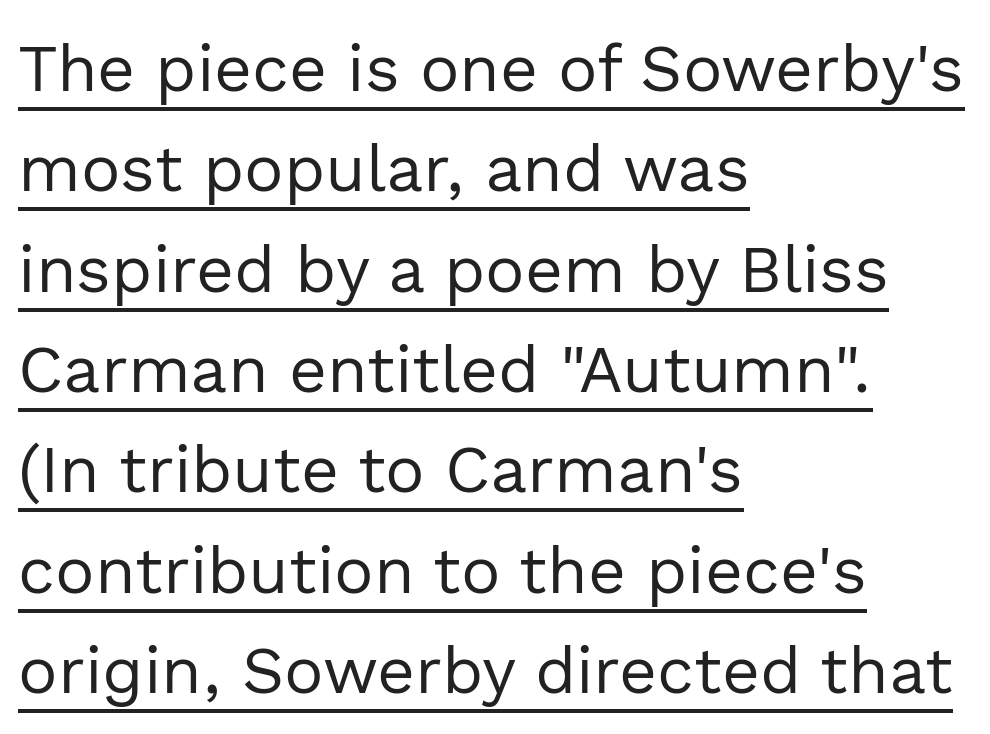
Q: Is the text bold? A: No.
Q: Is the text italic (slanted)? A: No, it is upright.
Q: Is the typeface a serif or a sans-serif typeface? A: Sans-serif.
Q: Is the text underlined? A: Yes.
Q: How is the paragraph aligned? A: Left-aligned.
Q: Is the spacing between letters normal or unusually wide? A: Normal.
Q: Is the spacing between lines tight, normal or loose? A: Normal.
Q: Width (condensed, normal, or wide)? A: Normal.
Q: x-height? A: Medium.
Q: Monospaced? A: No.
